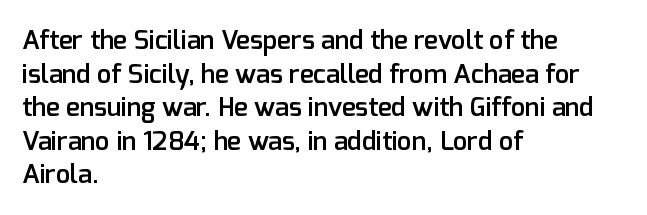
Q: Is the text bold? A: Semi-bold.
Q: Is the text italic (slanted)? A: No, it is upright.
Q: Is the text underlined? A: No.
Q: How is the paragraph aligned? A: Left-aligned.
Q: Is the spacing between letters normal or unusually wide? A: Normal.
Q: Is the spacing between lines tight, normal or loose? A: Normal.
